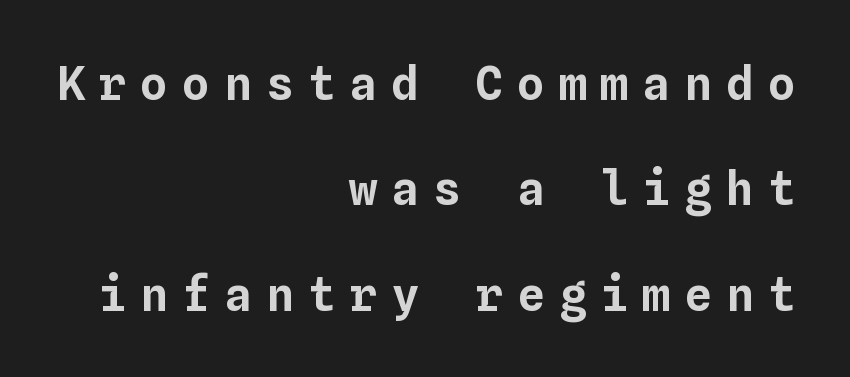
The image shows 47 px text type, upright, monospaced; set right-aligned, loose line spacing (2.24x), unusually wide letter spacing (+0.29 em), not underlined; low stroke contrast and a medium x-height.
